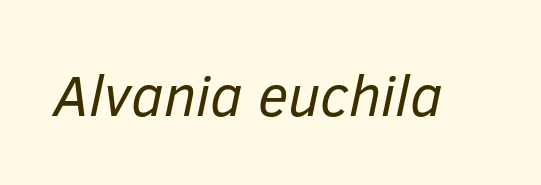
Q: Is the text bold? A: No.
Q: Is the text italic (slanted)? A: Yes, it leans right by about 12 degrees.
Q: Is the text underlined? A: No.
Q: Is the spacing between letters normal or unusually wide? A: Normal.
Q: Width (condensed, normal, or wide)? A: Normal.
Q: Stroke contrast? A: Low.
Q: x-height? A: Medium.
Q: Monospaced? A: No.
